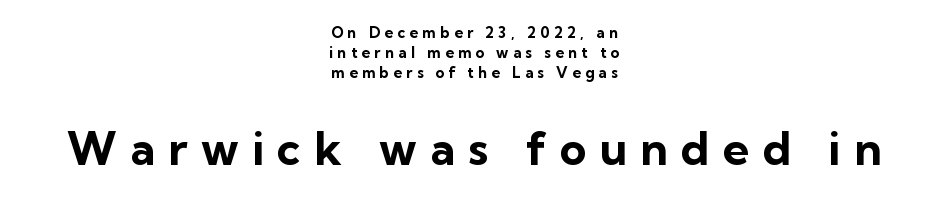
Q: Is the text bold? A: Yes.
Q: Is the text italic (slanted)? A: No, it is upright.
Q: Is the typeface a serif or a sans-serif typeface? A: Sans-serif.
Q: Is the text underlined? A: No.
Q: How is the paragraph aligned? A: Centered.
Q: Is the spacing between letters normal or unusually wide? A: Unusually wide.
Q: Is the spacing between lines tight, normal or loose? A: Normal.
Q: Which block of text is set in a larger size, the first (top) or the second (bottom)? A: The second (bottom) one.
Q: Width (condensed, normal, or wide)? A: Normal.
Q: Stroke contrast? A: Low.
Q: x-height? A: Medium.
Q: Monospaced? A: No.
